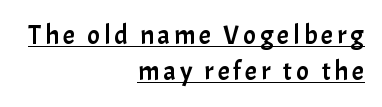
{"italic": "no", "underline": "yes", "align": "right", "line_spacing": "normal", "line_spacing_ratio": 1.33, "glyph_px": 27}
